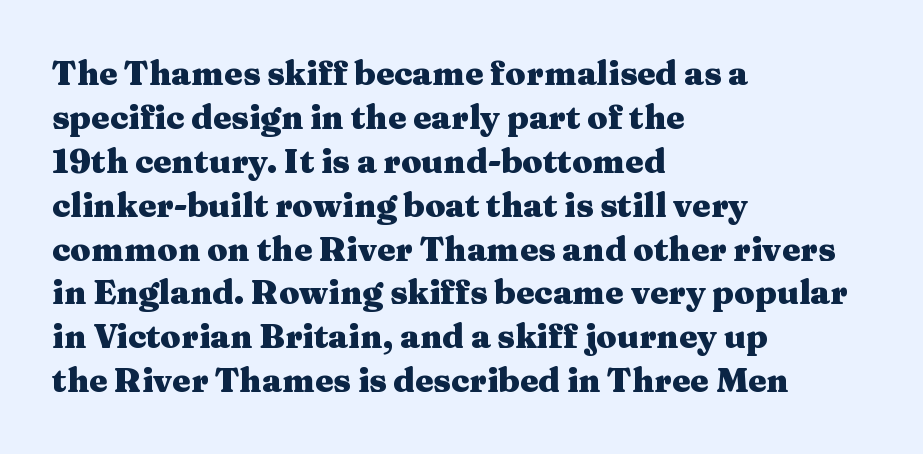
{"serif": "yes", "italic": "no", "bold": "yes", "weight": "heavy", "width": "wide", "stroke_contrast": "medium", "x_height": "medium", "monospaced": "no", "underline": "no", "align": "left", "line_spacing": "normal", "line_spacing_ratio": 1.33, "letter_spacing": "normal", "letter_spacing_em": 0.0, "glyph_px": 33}
